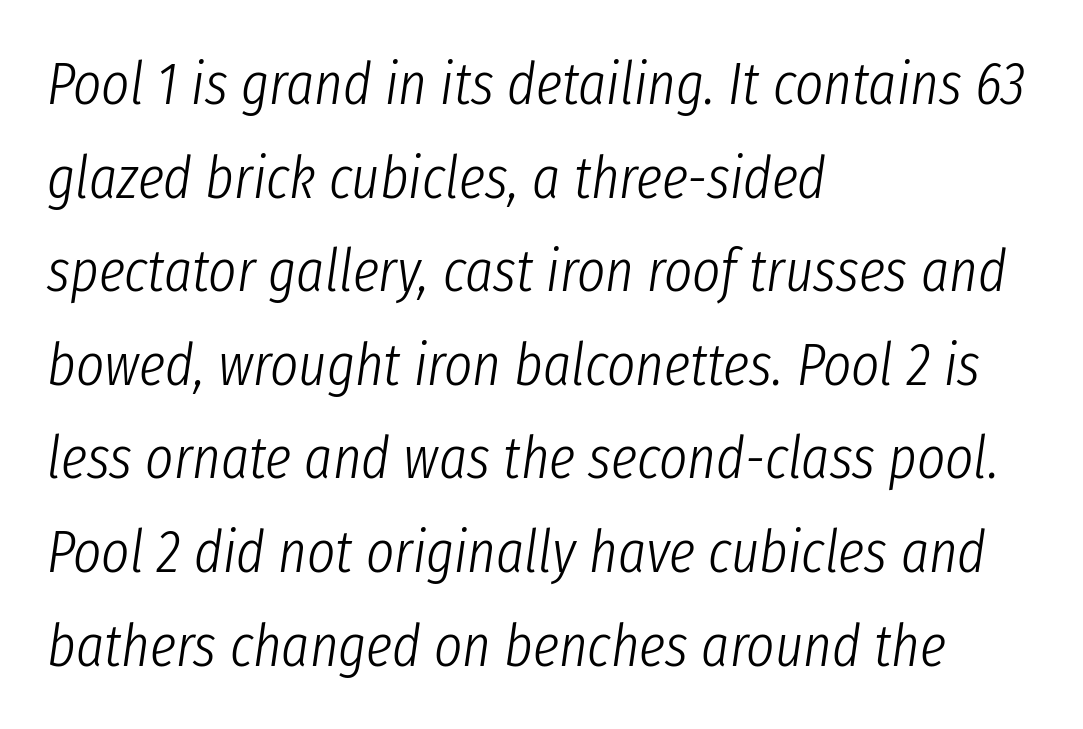
The image shows 60 px light, condensed type, italic (leaning right); set left-aligned, normal line spacing (1.56x), normal letter spacing, not underlined; low stroke contrast and a medium x-height.
